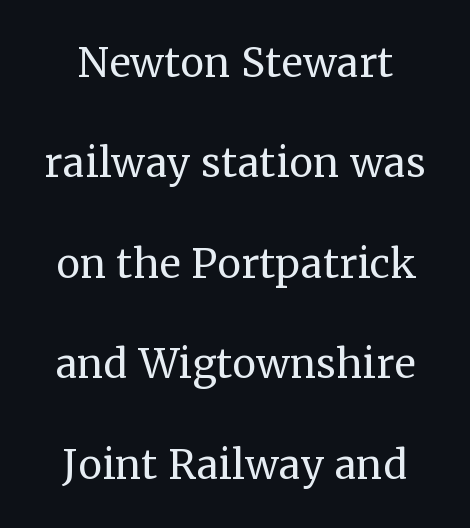
The image shows 54 px regular-weight serif type, upright; set centered, line spacing 1.86x, normal letter spacing, not underlined; medium stroke contrast and a medium x-height.
